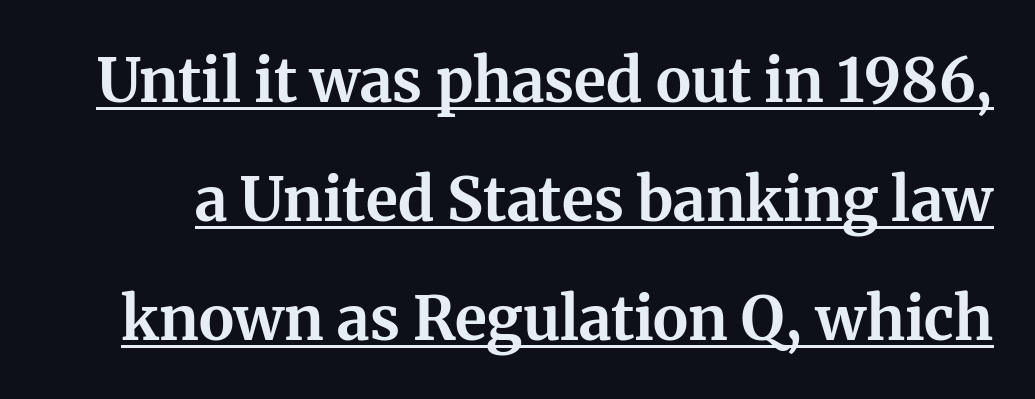
The image shows 60 px bold serif type, upright; set loose line spacing (1.98x), normal letter spacing, underlined; medium stroke contrast and a medium x-height.
